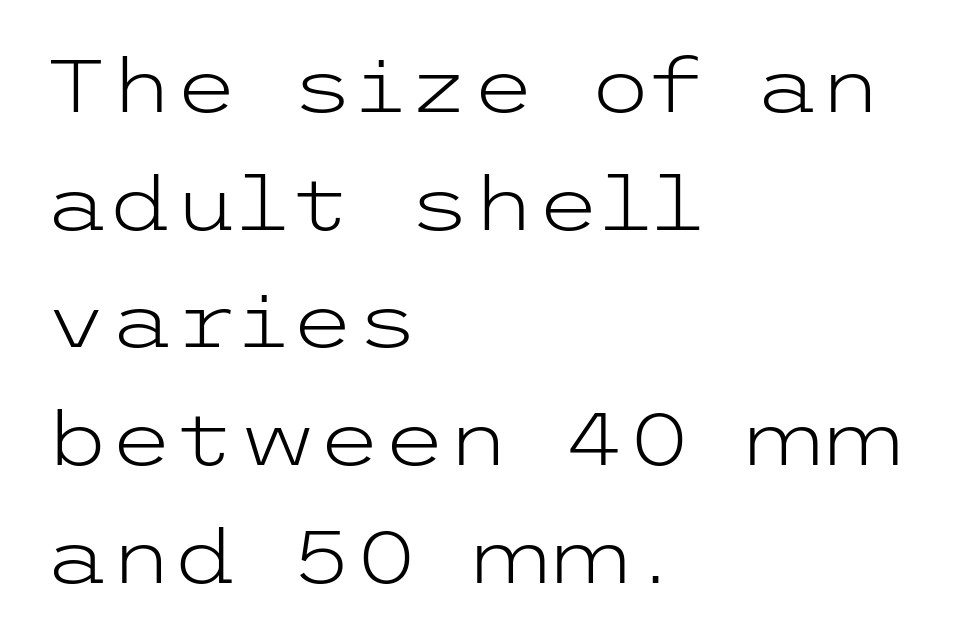
No italicization has been applied; the sample stays upright. The characters display no serif detailing; their extremities are plain. What stands out about the letter spacing? Nothing — it is the standard amount. These lines are set flush left with a ragged right edge. The cut favours lightness, reaching ordinary text weight at its darkest.
